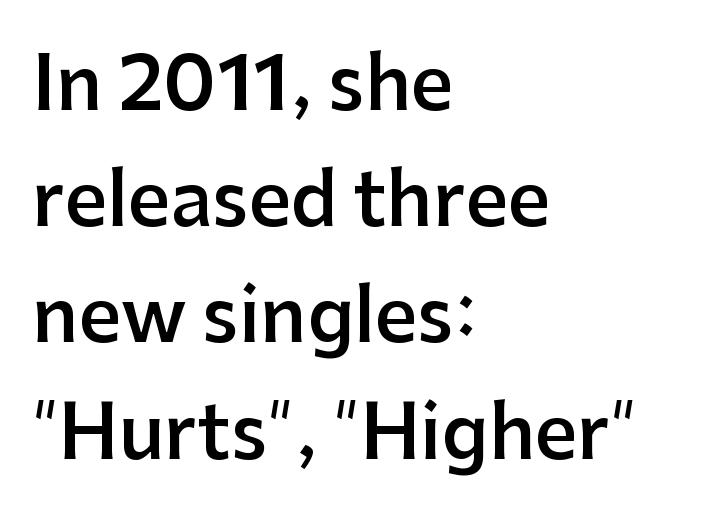
Q: Is the text bold? A: Semi-bold.
Q: Is the text italic (slanted)? A: No, it is upright.
Q: Is the typeface a serif or a sans-serif typeface? A: Sans-serif.
Q: Is the text underlined? A: No.
Q: How is the paragraph aligned? A: Left-aligned.
Q: Is the spacing between letters normal or unusually wide? A: Normal.
Q: Is the spacing between lines tight, normal or loose? A: Normal.
Q: Width (condensed, normal, or wide)? A: Normal.
Q: Stroke contrast? A: Low.
Q: x-height? A: Medium.
Q: Monospaced? A: No.
